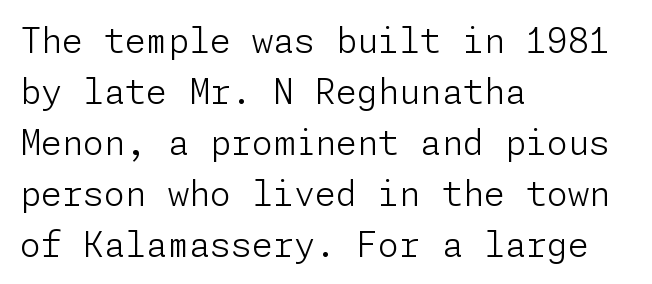
Q: Is the text bold? A: No.
Q: Is the text italic (slanted)? A: No, it is upright.
Q: Is the typeface a serif or a sans-serif typeface? A: Sans-serif.
Q: Is the text underlined? A: No.
Q: How is the paragraph aligned? A: Left-aligned.
Q: Is the spacing between letters normal or unusually wide? A: Normal.
Q: Is the spacing between lines tight, normal or loose? A: Normal.
Q: Width (condensed, normal, or wide)? A: Normal.
Q: Stroke contrast? A: Low.
Q: x-height? A: Medium.
